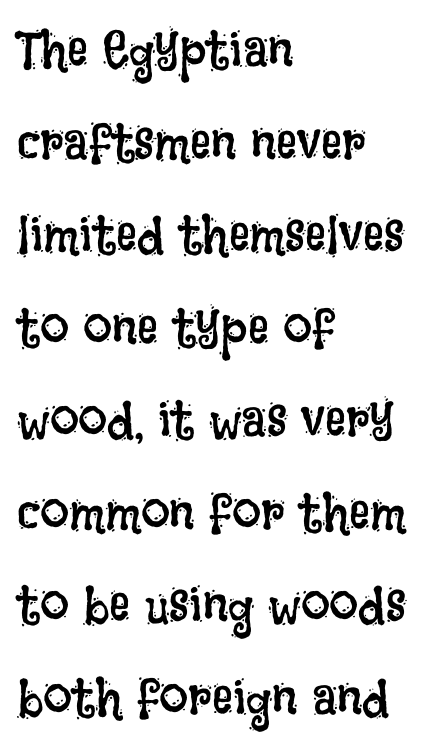
{"italic": "no", "bold": "no", "weight": "regular", "width": "condensed", "stroke_contrast": "low", "x_height": "large", "monospaced": "no", "underline": "no", "align": "left", "line_spacing_ratio": 1.78, "letter_spacing": "normal", "letter_spacing_em": 0.0, "glyph_px": 52}
